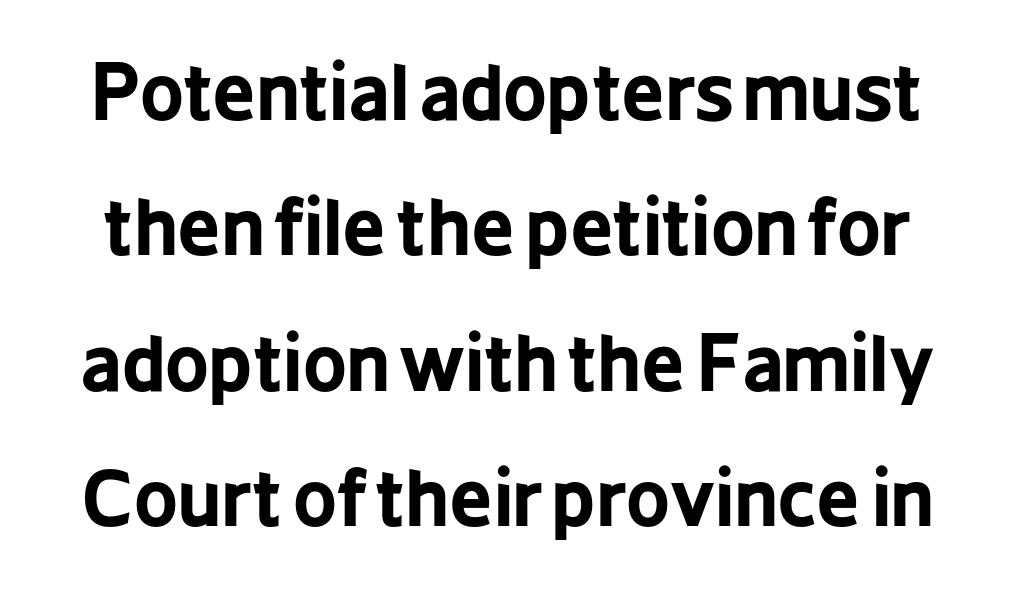
The image shows 76 px bold, condensed sans-serif type, upright; set line spacing 1.78x, normal letter spacing, not underlined; low stroke contrast and a medium x-height.
